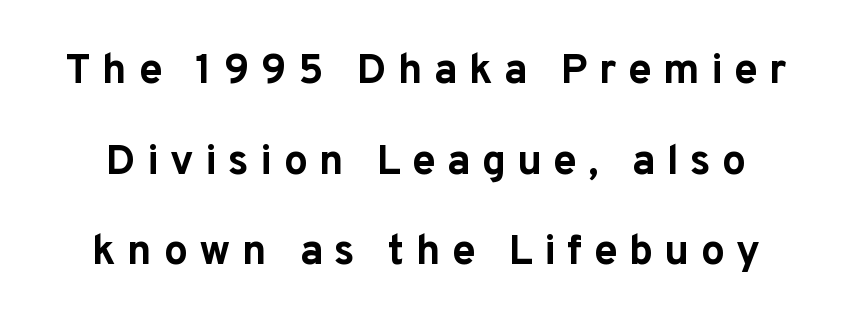
{"serif": "no", "italic": "no", "bold": "yes", "weight": "bold", "width": "normal", "stroke_contrast": "low", "x_height": "medium", "monospaced": "no", "underline": "no", "line_spacing": "loose", "line_spacing_ratio": 2.16, "letter_spacing": "wide", "letter_spacing_em": 0.27, "glyph_px": 42}
